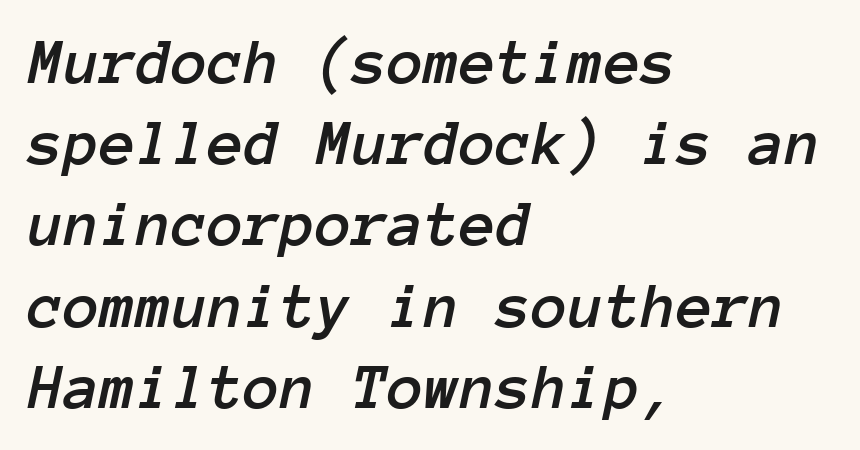
Q: Is the text italic (slanted)? A: Yes, it leans right by about 12 degrees.
Q: Is the text underlined? A: No.
Q: How is the paragraph aligned? A: Left-aligned.
Q: Is the spacing between letters normal or unusually wide? A: Normal.
Q: Width (condensed, normal, or wide)? A: Normal.
Q: Stroke contrast? A: Low.
Q: x-height? A: Medium.
Q: Monospaced? A: Yes.
